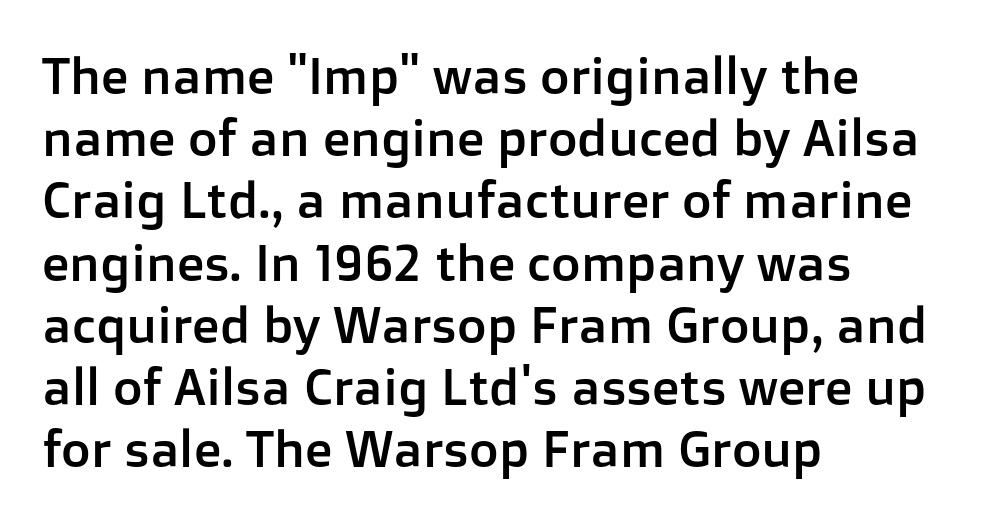
The image shows 51 px sans-serif type, upright; set left-aligned, line spacing 1.22x, normal letter spacing, not underlined; low stroke contrast and a medium x-height.
